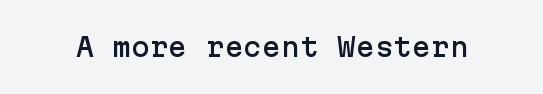
Q: Is the text italic (slanted)? A: No, it is upright.
Q: Is the text underlined? A: No.
Q: Is the spacing between letters normal or unusually wide? A: Normal.
